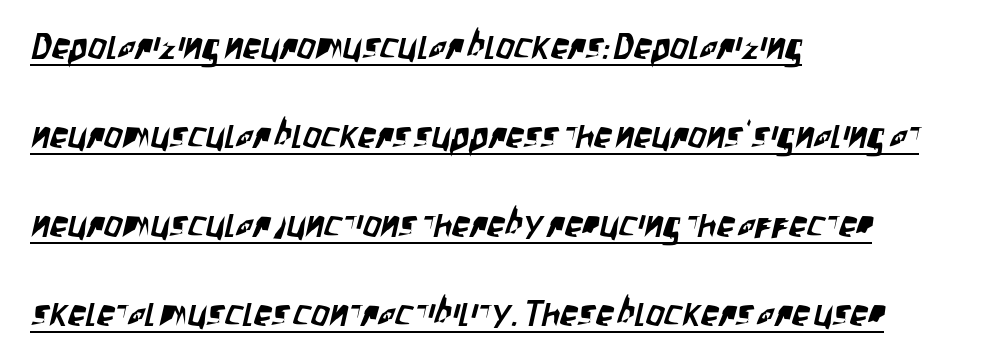
The image shows 36 px condensed sans-serif type; set left-aligned, loose line spacing (2.47x), normal letter spacing, underlined; low stroke contrast and a large x-height.
